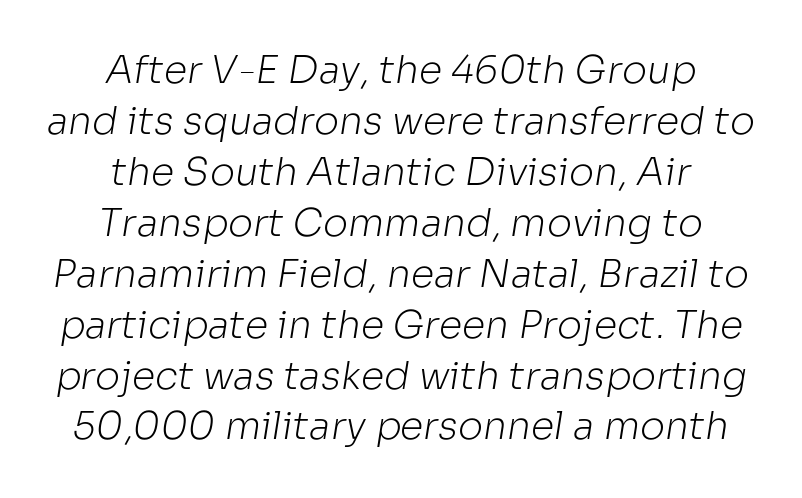
Q: Is the text bold? A: No.
Q: Is the typeface a serif or a sans-serif typeface? A: Sans-serif.
Q: Is the text underlined? A: No.
Q: How is the paragraph aligned? A: Centered.
Q: Is the spacing between letters normal or unusually wide? A: Normal.
Q: Is the spacing between lines tight, normal or loose? A: Normal.
Q: Width (condensed, normal, or wide)? A: Normal.
Q: Stroke contrast? A: Low.
Q: x-height? A: Medium.
Q: Monospaced? A: No.
